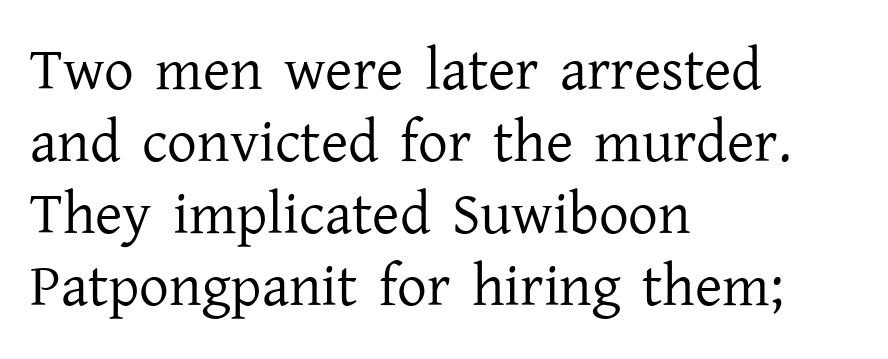
The image shows 59 px regular-weight serif type, upright; set left-aligned, line spacing 1.22x, normal letter spacing, not underlined; low stroke contrast and a medium x-height.
